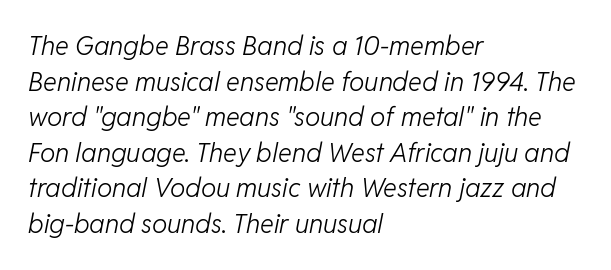
In terms of leading, this rendering sits right in the middle. The setting favours the left margin, as ordinary paragraphs usually do. Summary of weight: not heavy and not bold. The foot of each line stays bare and open.
